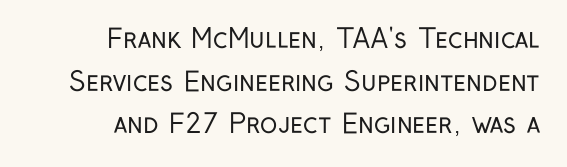
Nope, not italic — everything's standing straight. Evenly set lines give the paragraph a standard silhouette. The paragraph has a hard right edge and a soft left edge. In terms of letterspacing, this is plain default setting. These glyphs show unthickened strokes, regular width or finer.
